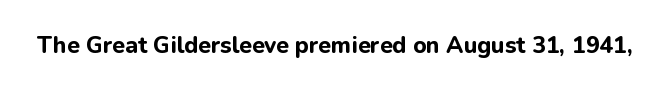
Q: Is the text bold? A: Yes.
Q: Is the text italic (slanted)? A: No, it is upright.
Q: Is the text underlined? A: No.
Q: Is the spacing between letters normal or unusually wide? A: Normal.
